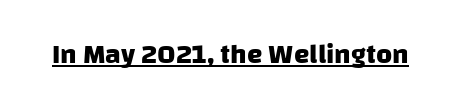
{"serif": "no", "bold": "yes", "weight": "heavy", "width": "normal", "stroke_contrast": "low", "x_height": "large", "monospaced": "no", "underline": "yes", "letter_spacing": "normal", "letter_spacing_em": 0.0, "glyph_px": 28}
